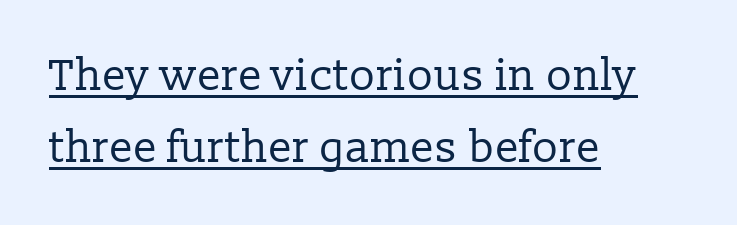
The image shows 44 px regular-weight serif type, upright; set left-aligned, normal line spacing (1.63x), normal letter spacing, underlined; low stroke contrast and a medium x-height.
